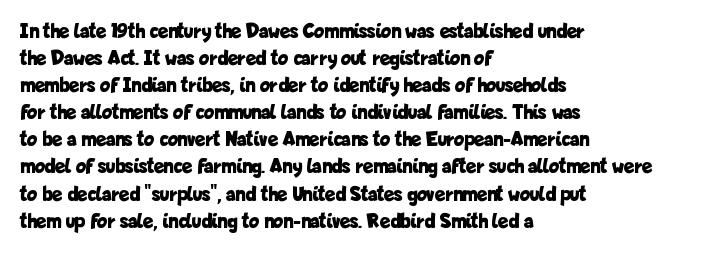
The image shows 21 px bold type, upright; set left-aligned, normal line spacing (1.29x), normal letter spacing, not underlined.
